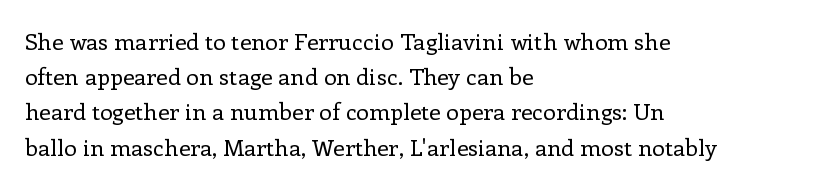
A typesetter would call this leading conventional body-copy spacing. Casual observation: everything's shoved over to the left. Counters stay open thanks to moderate or lighter strokes. The lettering stays uniformly vertical, giving the passage a roman look. No extra tracking has been applied to these lines. The gap between lines stays unmarked.
